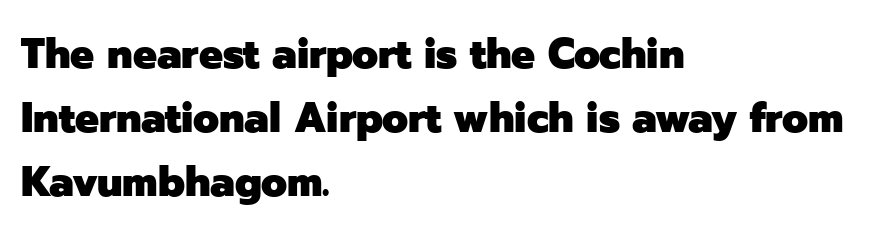
Here the designer chose a conventional face with non-uniform glyph widths. Caption: bold face, heavy strokes. Rendered with straight, roman letterforms. Unlike a traditional serif, this face leaves its strokes unadorned. Just letters on the line, the space beneath them empty.
